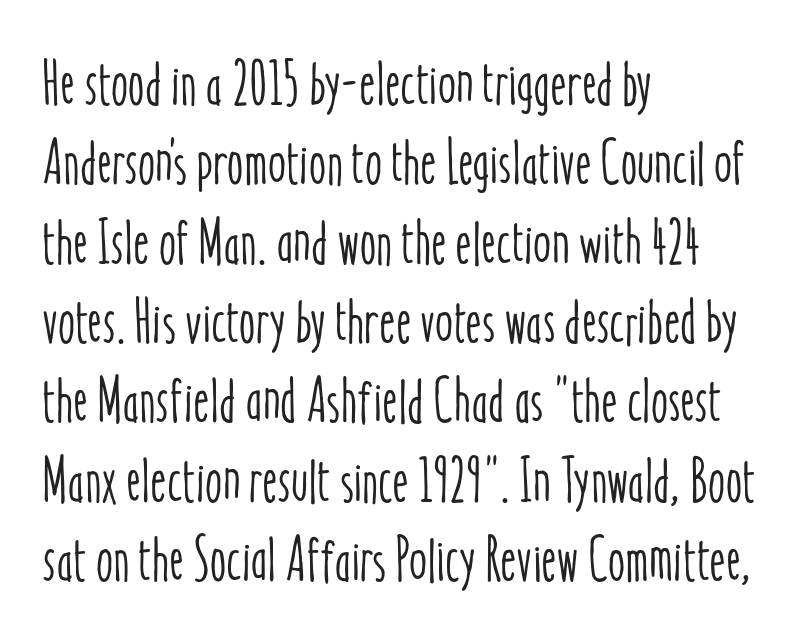
{"italic": "no", "width": "condensed", "stroke_contrast": "low", "x_height": "medium", "monospaced": "no", "underline": "no", "align": "left", "line_spacing": "normal", "line_spacing_ratio": 1.28, "letter_spacing": "normal", "letter_spacing_em": 0.0, "glyph_px": 62}
